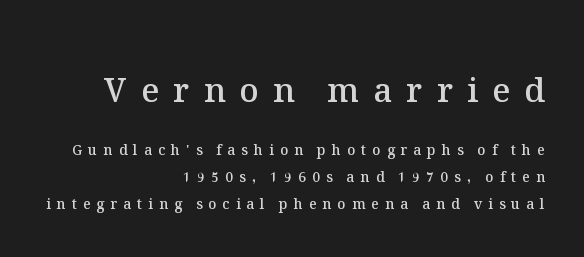
{"italic": "no", "bold": "semi", "weight": "semibold", "width": "normal", "stroke_contrast": "medium", "x_height": "medium", "monospaced": "no", "underline": "no", "align": "right", "line_spacing": "loose", "line_spacing_ratio": 1.91, "letter_spacing": "wide", "letter_spacing_em": 0.43, "larger_block": "first", "size_ratio": 2.36, "glyph_px": 33}
